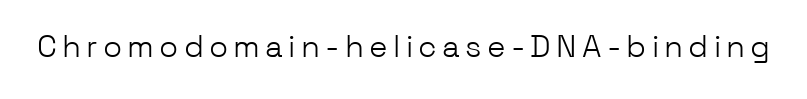
The image shows 31 px light sans-serif type, upright; set not underlined; low stroke contrast and a medium x-height.
